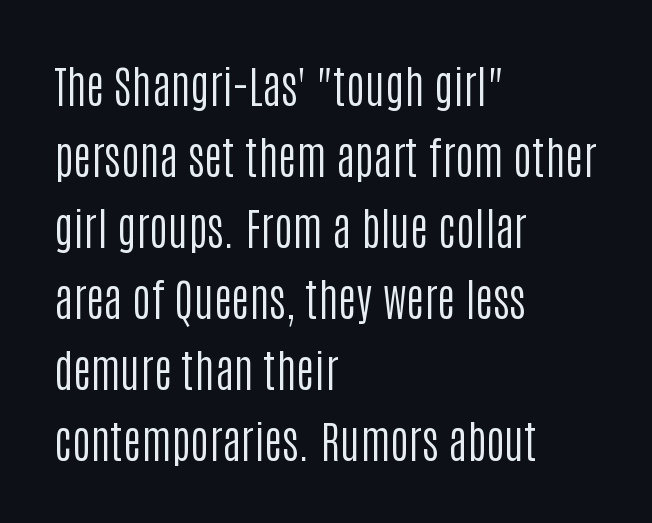
{"serif": "no", "italic": "no", "bold": "no", "weight": "regular", "width": "condensed", "stroke_contrast": "low", "x_height": "large", "monospaced": "no", "underline": "no", "align": "left", "line_spacing": "normal", "line_spacing_ratio": 1.58, "letter_spacing": "normal", "letter_spacing_em": 0.0, "glyph_px": 45}
